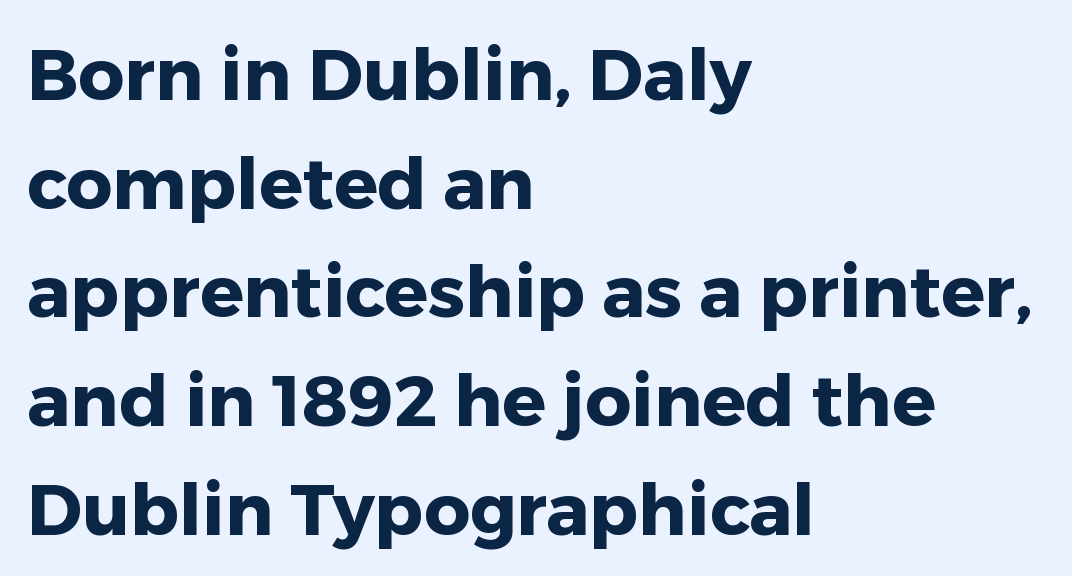
Compared with typical body copy, the letter spacing here is the same. This rendering uses left alignment, leaving the right contour irregular. Serifs: no, the terminals of the letterforms are clean. Students, observe: this is what conventionally led text looks like. Plain, unruled lines of type. The face used here has the dense, thick strokes of a bold.
